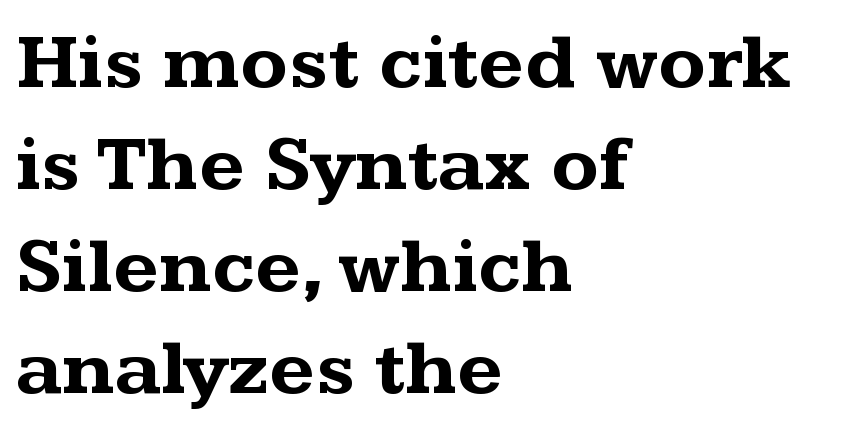
The image shows 79 px bold, wide serif type, upright; set left-aligned, normal line spacing (1.29x), normal letter spacing, not underlined; medium stroke contrast and a medium x-height.
